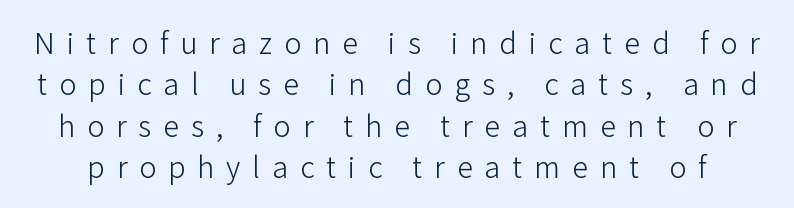
Q: Is the text bold? A: No.
Q: Is the text italic (slanted)? A: No, it is upright.
Q: Is the typeface a serif or a sans-serif typeface? A: Sans-serif.
Q: Is the text underlined? A: No.
Q: Is the spacing between letters normal or unusually wide? A: Unusually wide.
Q: Is the spacing between lines tight, normal or loose? A: Normal.
Q: Width (condensed, normal, or wide)? A: Normal.
Q: Stroke contrast? A: Low.
Q: x-height? A: Medium.
Q: Monospaced? A: No.
